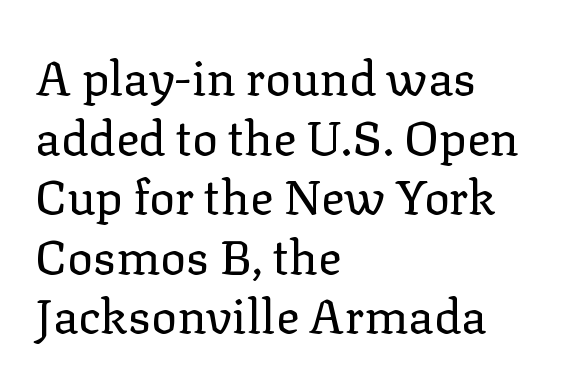
The text block is weighted toward the left margin, trailing off unevenly rightward. I'd call this a serif setting — the letters wear small feet. These lines are rendered in a variable-pitch font. No chunkiness to these letters — they're not bold. The lettering holds an erect, upright posture throughout.
